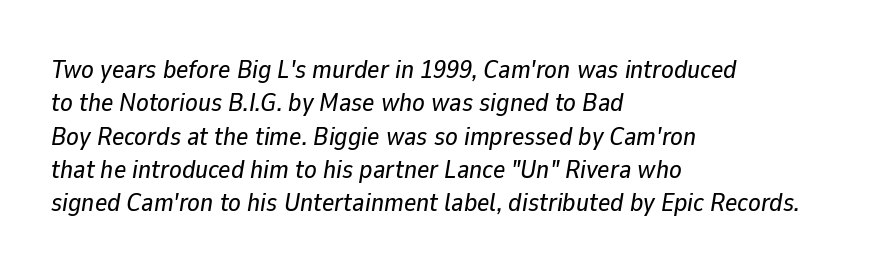
Q: Is the text italic (slanted)? A: Yes, it leans right by about 9 degrees.
Q: Is the text underlined? A: No.
Q: How is the paragraph aligned? A: Left-aligned.
Q: Is the spacing between letters normal or unusually wide? A: Normal.
Q: Is the spacing between lines tight, normal or loose? A: Normal.
